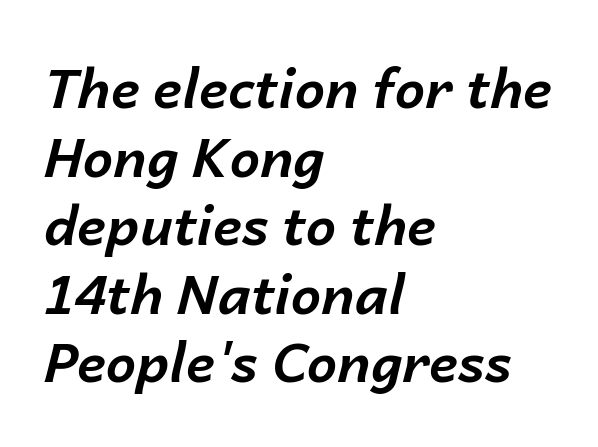
Q: Is the text bold? A: Yes.
Q: Is the text italic (slanted)? A: Yes, it leans right by about 14 degrees.
Q: Is the text underlined? A: No.
Q: How is the paragraph aligned? A: Left-aligned.
Q: Is the spacing between letters normal or unusually wide? A: Normal.
Q: Is the spacing between lines tight, normal or loose? A: Normal.
Q: Width (condensed, normal, or wide)? A: Normal.
Q: Stroke contrast? A: Low.
Q: x-height? A: Medium.
Q: Monospaced? A: No.
